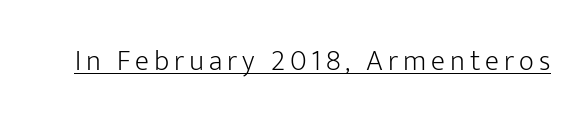
Posture: upright roman. The face used here is proportionally spaced, like ordinary book or web type. Is there an underline? Yes — a line sits under the letters. Nothing sits at the stroke ends, so this counts as sans-serif.
